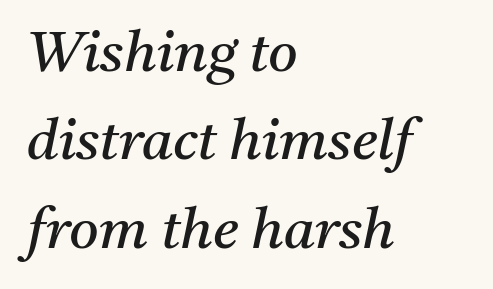
The image shows 57 px regular-weight serif type, italic (leaning right); set left-aligned, normal line spacing (1.55x), normal letter spacing, not underlined; medium stroke contrast and a medium x-height.
